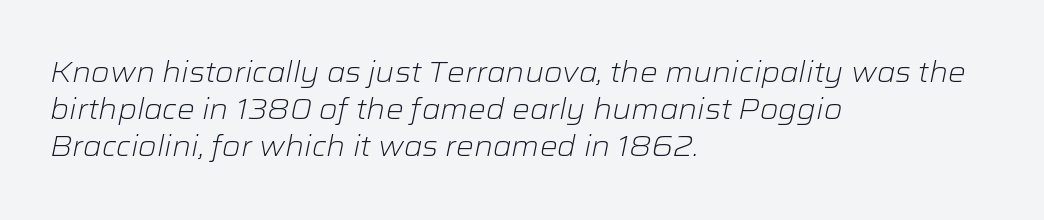
The image shows 28 px light, wide type, italic (leaning right); set left-aligned, normal line spacing (1.33x), normal letter spacing, not underlined; low stroke contrast and a medium x-height.
